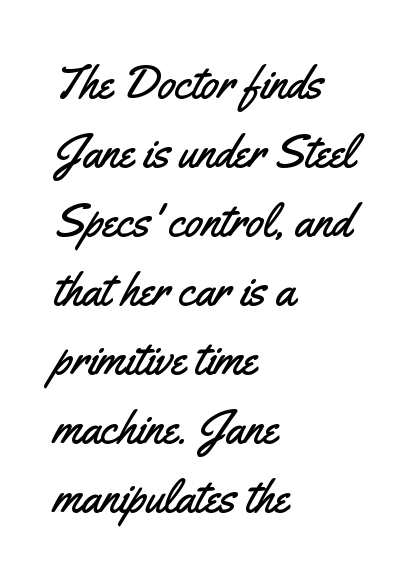
{"serif": "no", "width": "condensed", "stroke_contrast": "medium", "x_height": "small", "monospaced": "no", "underline": "no", "align": "left", "line_spacing": "normal", "line_spacing_ratio": 1.5, "letter_spacing": "normal", "letter_spacing_em": 0.0, "glyph_px": 46}
